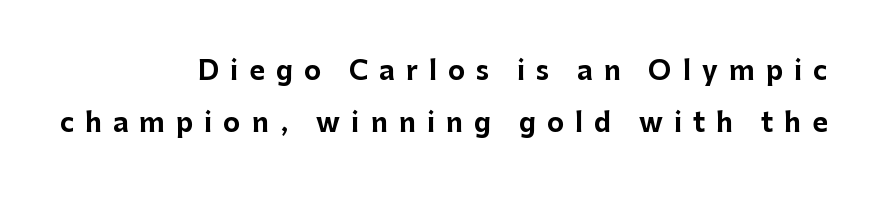
The string is rendered with underlining switched off. Horizontally, the lines are justified to the trailing edge only. Substantial extra tracking has been applied to these lines. Honestly, the rows look like they've been pulled way apart. Posture: upright roman. The face used here has the dense, thick strokes of a bold.
